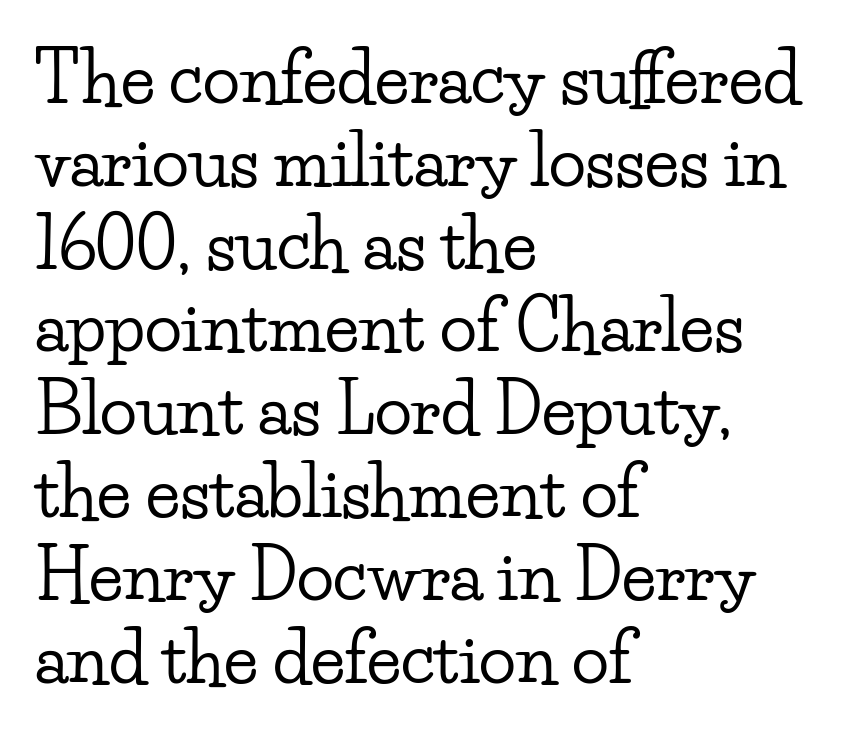
{"serif": "yes", "italic": "no", "width": "wide", "stroke_contrast": "low", "x_height": "small", "monospaced": "no", "underline": "no", "align": "left", "line_spacing_ratio": 1.2, "letter_spacing": "normal", "letter_spacing_em": 0.0, "glyph_px": 69}
